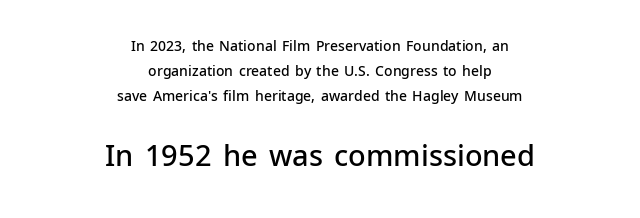
Clear beneath every line of the passage. The tracking reads as untouched default to a designer's eye. Here the designer chose a conventional face with non-uniform glyph widths. The face used here appears at its bigger size in the lower chunk.
